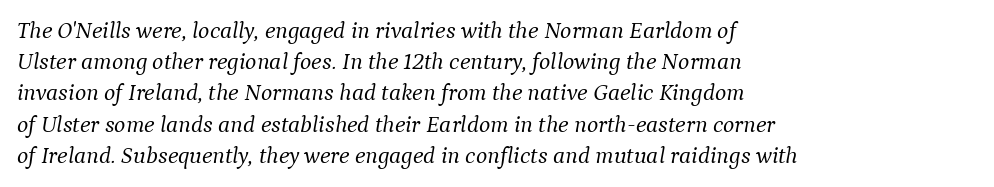
Q: Is the text bold? A: No.
Q: Is the text italic (slanted)? A: Yes, it leans right by about 9 degrees.
Q: Is the text underlined? A: No.
Q: How is the paragraph aligned? A: Left-aligned.
Q: Is the spacing between letters normal or unusually wide? A: Normal.
Q: Is the spacing between lines tight, normal or loose? A: Normal.
